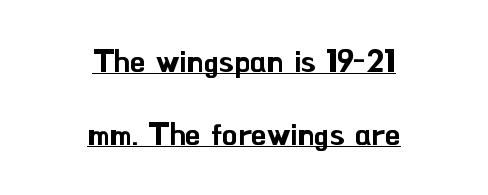
The image shows 31 px sans-serif type, upright; set centered, loose line spacing (2.35x), normal letter spacing, underlined; low stroke contrast and a small x-height.
